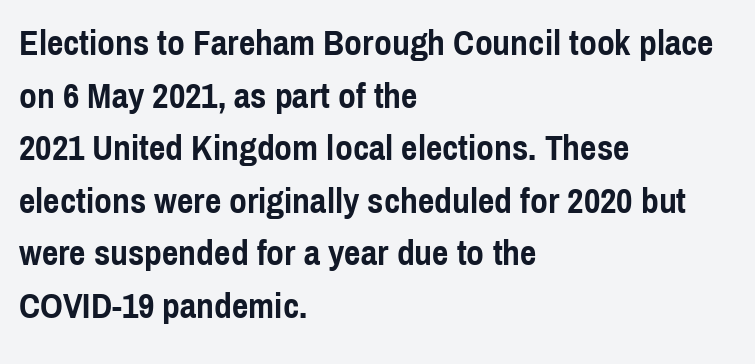
Typeset ragged right — the left edge is the straight one. The font is running at its bold setting. The lettering holds an erect, upright posture throughout. Serif or sans? Sans — the stroke terminals are bare. Characters follow at the spacing the type designer built in.
